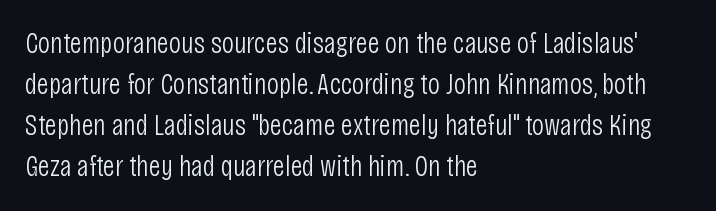
These glyphs show unthickened strokes, regular width or finer. Plain, unruled lines of type. The passage shown is typed in a proportional face where columns would drift. A roman cut, with each character standing at attention.
